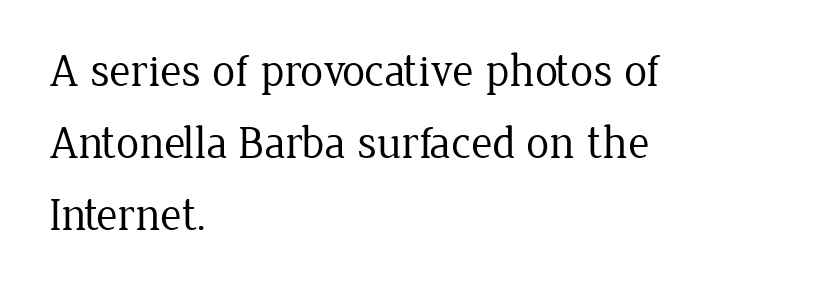
{"serif": "yes", "italic": "no", "bold": "no", "weight": "regular", "width": "normal", "stroke_contrast": "low", "x_height": "medium", "monospaced": "no", "underline": "no", "align": "left", "line_spacing": "normal", "line_spacing_ratio": 1.56, "letter_spacing": "normal", "letter_spacing_em": 0.0, "glyph_px": 46}
